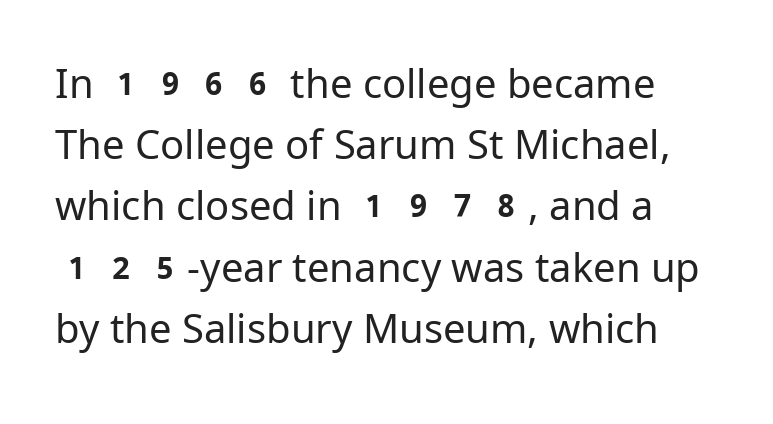
Bold? No — there's no thickening of the strokes. You could call the tracking neutral — neither tight nor loose. In terms of letterform style, serifs are entirely absent. Just letters on the line, the space beneath them empty. The lettering stays uniformly vertical, giving the passage a roman look. The rendering uses a moderate line-height, typical for paragraphs.
